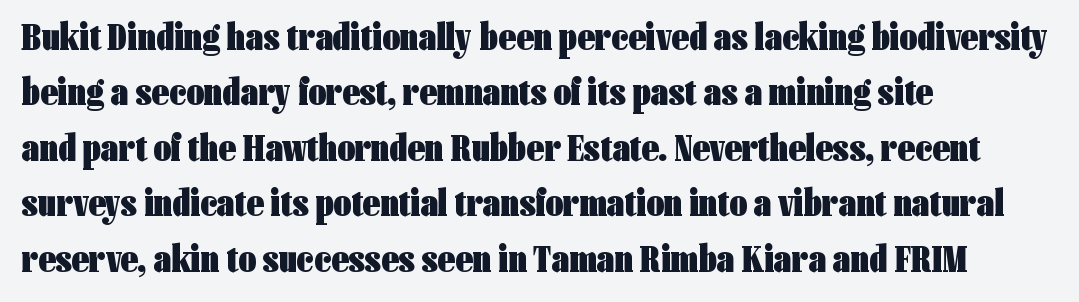
The image shows 38 px heavy, condensed sans-serif type, upright; set left-aligned, normal line spacing (1.46x), normal letter spacing, not underlined; low stroke contrast and a medium x-height.
